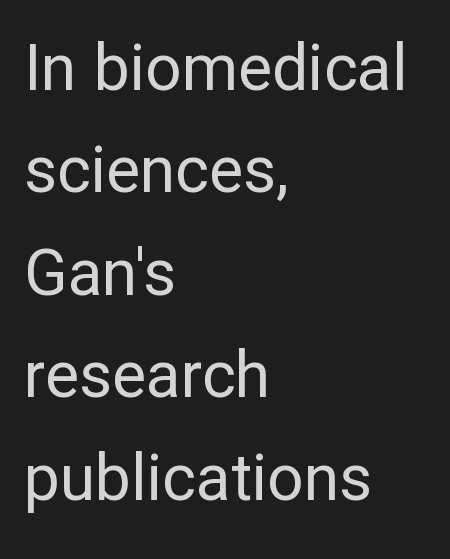
Stroke terminals: plain, sans-serif. The rendering uses natural spacing where letterforms have individual widths. The space between consecutive lines is moderate. The zone under the glyphs is completely vacant. This sample uses an upright cut, with every glyph sitting square on the baseline. Standard letterfit; no display-style spreading of the glyphs.
